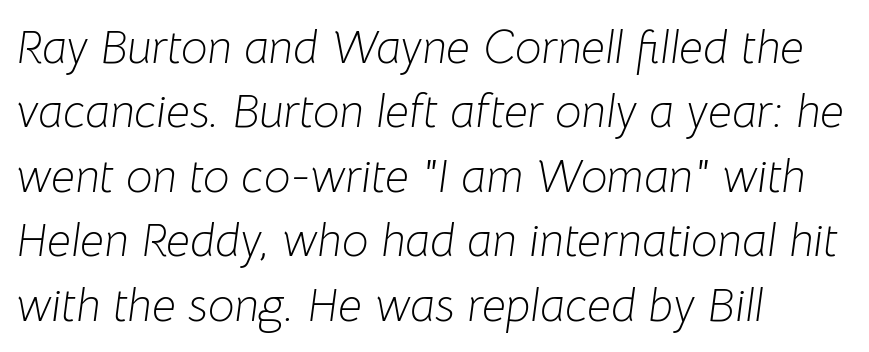
Q: Is the text bold? A: No.
Q: Is the text italic (slanted)? A: Yes, it leans right by about 8 degrees.
Q: Is the text underlined? A: No.
Q: How is the paragraph aligned? A: Left-aligned.
Q: Is the spacing between letters normal or unusually wide? A: Normal.
Q: Is the spacing between lines tight, normal or loose? A: Normal.
Q: Width (condensed, normal, or wide)? A: Normal.
Q: Stroke contrast? A: Low.
Q: x-height? A: Medium.
Q: Monospaced? A: No.
